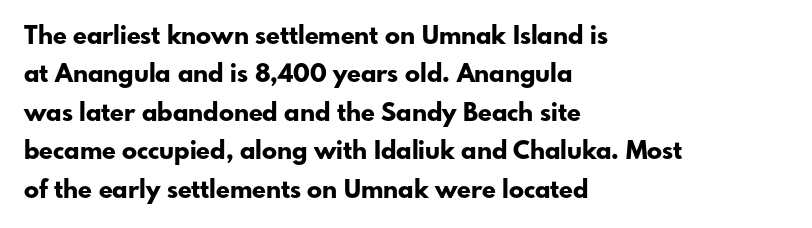
Here the glyphs are tracked normally, forming tight word shapes. Does the weight exceed regular? Yes, all the way to bold. The text block is weighted toward the left margin, trailing off unevenly rightward. Style check: upright. Notice how descenders clear the ascenders below comfortably — that's standard leading. Glance below the letters and you will spot only blank space.
